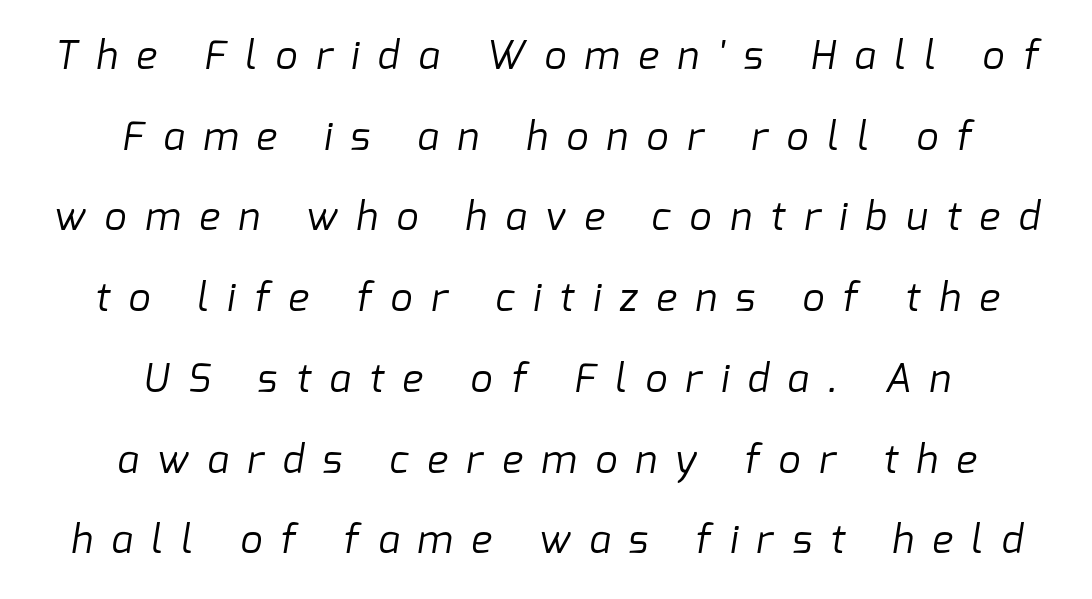
Q: Is the text bold? A: No.
Q: Is the typeface a serif or a sans-serif typeface? A: Sans-serif.
Q: Is the text underlined? A: No.
Q: How is the paragraph aligned? A: Centered.
Q: Is the spacing between letters normal or unusually wide? A: Unusually wide.
Q: Is the spacing between lines tight, normal or loose? A: Loose.
Q: Width (condensed, normal, or wide)? A: Normal.
Q: Stroke contrast? A: Low.
Q: x-height? A: Medium.
Q: Monospaced? A: No.
